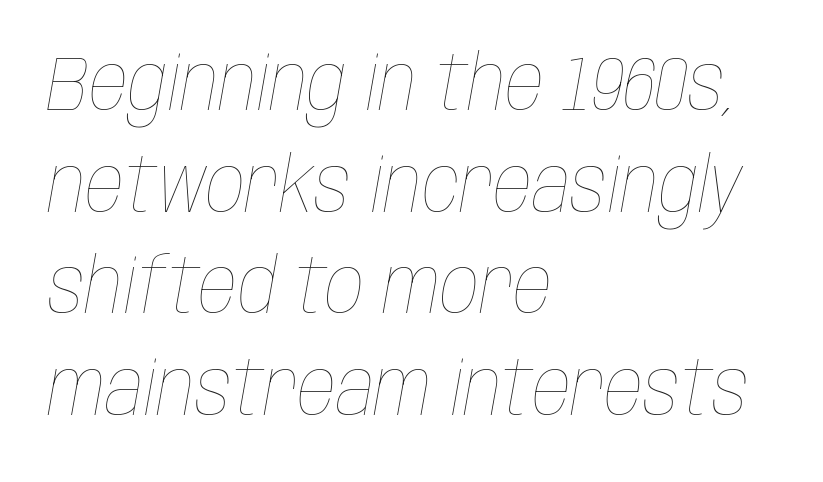
The image shows 77 px thin, condensed type, italic (leaning right); set left-aligned, normal line spacing (1.32x), normal letter spacing, not underlined; low stroke contrast and a large x-height.
